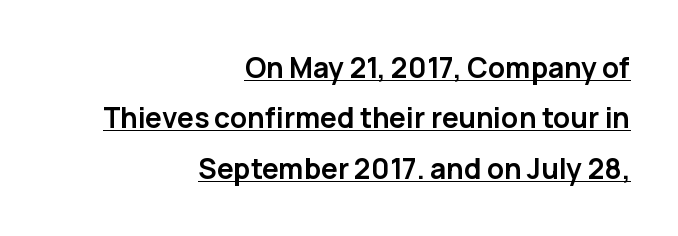
The image shows 28 px semibold sans-serif type, upright; set right-aligned, line spacing 1.8x, normal letter spacing, underlined; low stroke contrast and a medium x-height.
